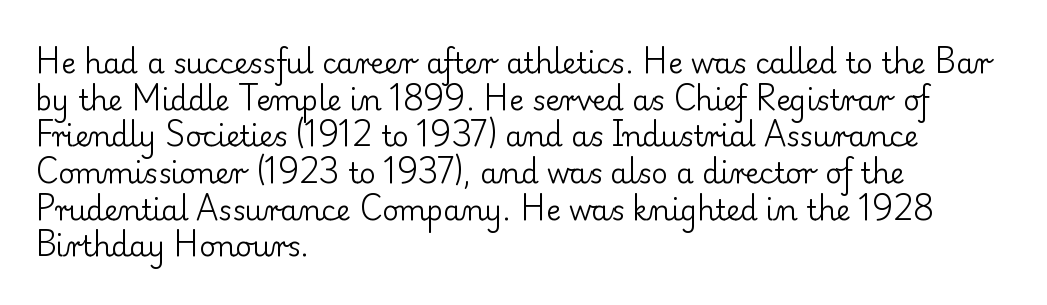
The image shows 28 px regular-weight serif type, upright; set left-aligned, normal line spacing (1.31x), normal letter spacing, not underlined; low stroke contrast and a small x-height.
